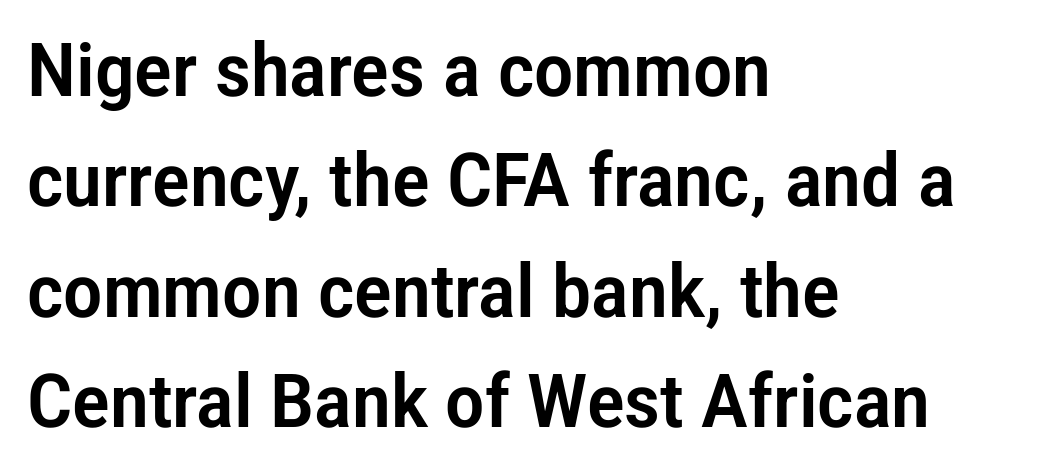
{"serif": "no", "italic": "no", "width": "condensed", "stroke_contrast": "low", "x_height": "medium", "monospaced": "no", "underline": "no", "align": "left", "line_spacing": "normal", "line_spacing_ratio": 1.49, "letter_spacing": "normal", "letter_spacing_em": 0.0, "glyph_px": 74}
